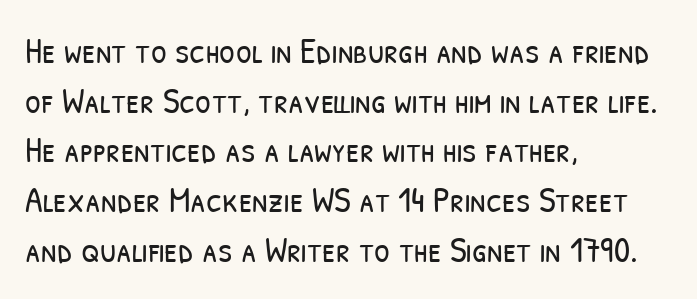
The rendering keeps characters at their native spacing. If you measured baseline to baseline, you'd find a middling distance. The font family rendered here belongs to the sans-serif group. Horizontal alignment here is leftward, the default for most running prose. Is the stroke heavy? The answer is a plain regular-or-lighter. The baseline area is clear.
